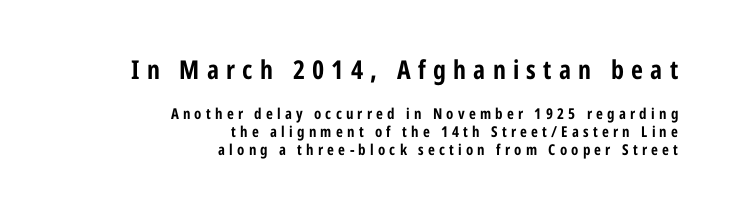
Q: Is the text bold? A: Yes.
Q: Is the text italic (slanted)? A: No, it is upright.
Q: Is the text underlined? A: No.
Q: How is the paragraph aligned? A: Right-aligned.
Q: Is the spacing between letters normal or unusually wide? A: Unusually wide.
Q: Which block of text is set in a larger size, the first (top) or the second (bottom)? A: The first (top) one.
